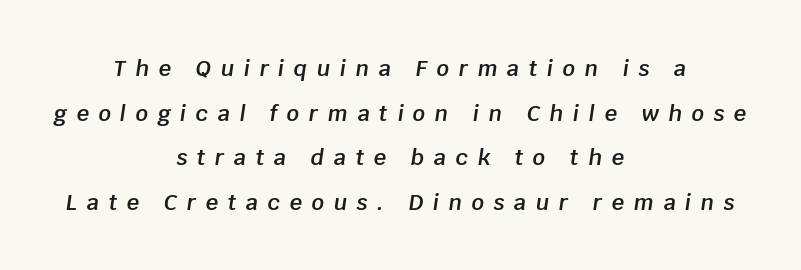
{"italic": "yes", "lean": "right", "slant_degrees": 8, "bold": "semi", "underline": "no", "align": "center", "line_spacing": "loose", "line_spacing_ratio": 2.03, "letter_spacing": "wide", "letter_spacing_em": 0.43, "glyph_px": 22}
